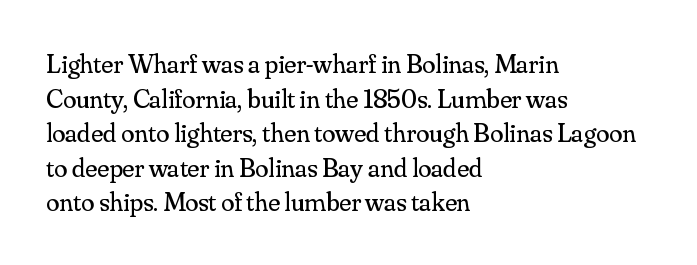
The block of text has a typical density, with ordinary space between rows. Which margin do the lines hug? The left one — the right edge is uneven. The space directly below the letters is spotless. This is the regular roman posture of the typeface. Does extra space separate the letters? No, they use regular spacing.
